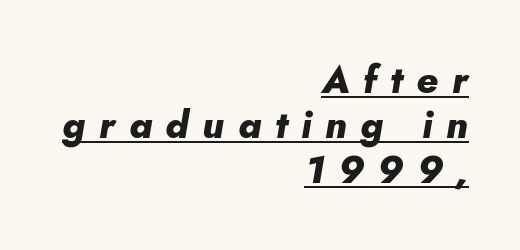
Q: Is the text bold? A: Yes.
Q: Is the text italic (slanted)? A: Yes, it leans right by about 10 degrees.
Q: Is the text underlined? A: Yes.
Q: How is the paragraph aligned? A: Right-aligned.
Q: Is the spacing between letters normal or unusually wide? A: Unusually wide.
Q: Width (condensed, normal, or wide)? A: Normal.
Q: Stroke contrast? A: Low.
Q: x-height? A: Small.
Q: Monospaced? A: No.
